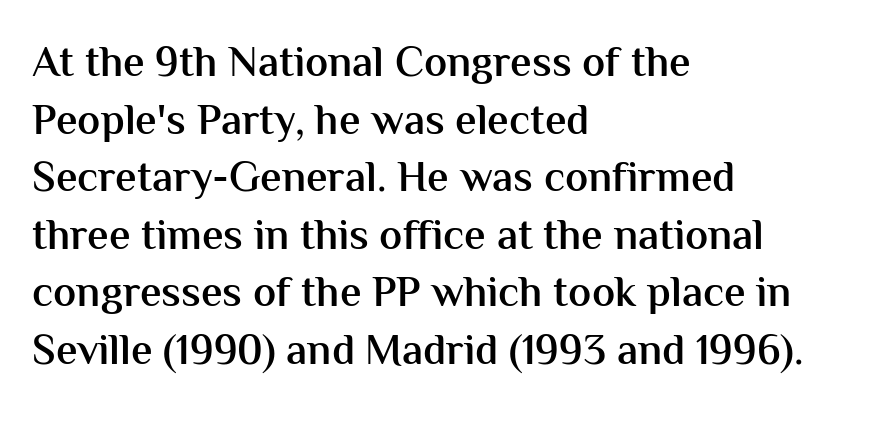
The image shows 43 px semibold sans-serif type, upright; set left-aligned, normal line spacing (1.34x), normal letter spacing, not underlined; medium stroke contrast and a medium x-height.
